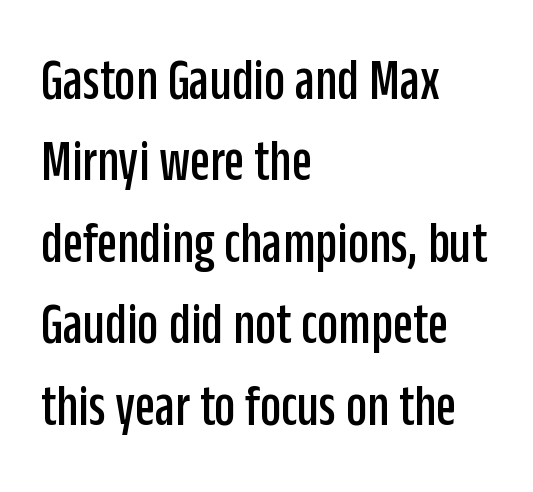
{"serif": "no", "italic": "no", "width": "condensed", "stroke_contrast": "low", "x_height": "large", "monospaced": "no", "underline": "no", "align": "left", "line_spacing": "normal", "line_spacing_ratio": 1.38, "letter_spacing": "normal", "letter_spacing_em": 0.0, "glyph_px": 59}
